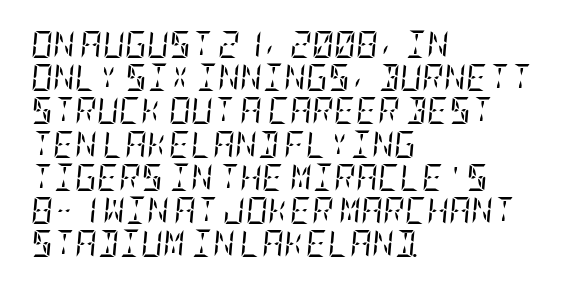
Q: Is the text bold? A: No.
Q: Is the text italic (slanted)? A: Yes, it leans right by about 5 degrees.
Q: Is the text underlined? A: No.
Q: How is the paragraph aligned? A: Left-aligned.
Q: Is the spacing between letters normal or unusually wide? A: Normal.
